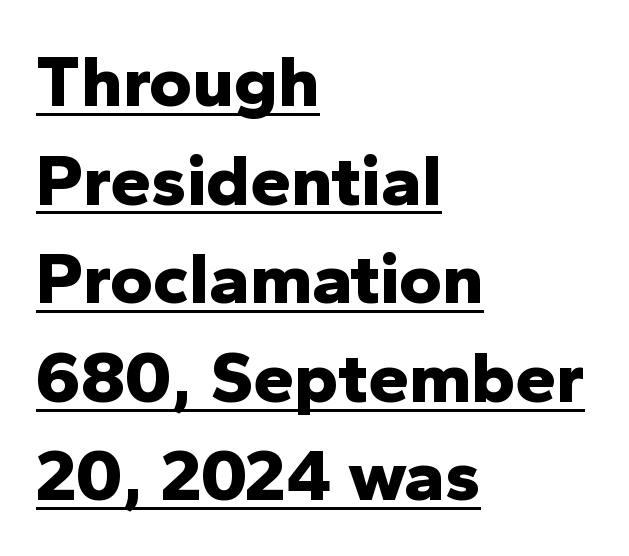
Q: Is the text bold? A: Yes.
Q: Is the text italic (slanted)? A: No, it is upright.
Q: Is the typeface a serif or a sans-serif typeface? A: Sans-serif.
Q: Is the text underlined? A: Yes.
Q: How is the paragraph aligned? A: Left-aligned.
Q: Is the spacing between letters normal or unusually wide? A: Normal.
Q: Is the spacing between lines tight, normal or loose? A: Normal.
Q: Width (condensed, normal, or wide)? A: Normal.
Q: Stroke contrast? A: Low.
Q: x-height? A: Medium.
Q: Monospaced? A: No.
